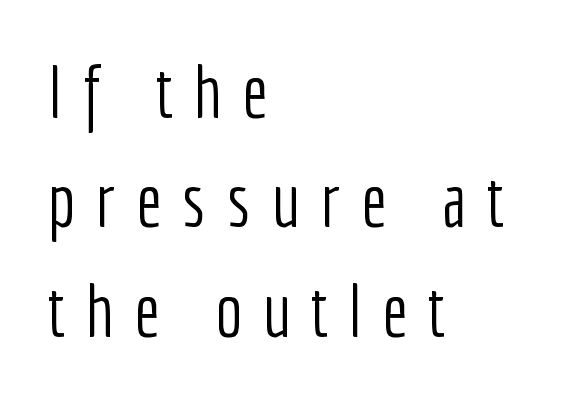
Baseline-to-baseline distance is the conventional proportion of letter height. Inter-character spacing is expanded well beyond the font's built-in metrics. Regarding serifs, this sample does without them. These lines are set flush left with a ragged right edge.
